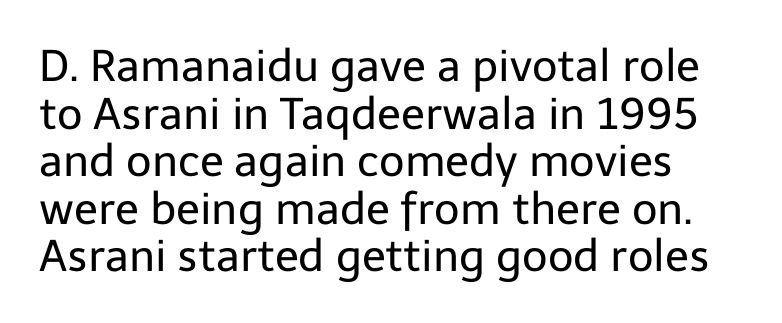
The image shows 44 px regular-weight sans-serif type, upright; set tight line spacing (1.08x), normal letter spacing, not underlined; low stroke contrast and a medium x-height.
